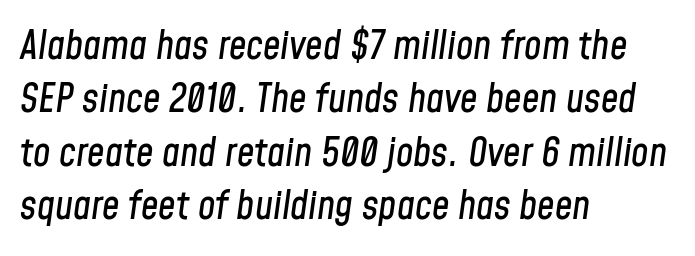
Q: Is the text italic (slanted)? A: Yes, it leans right by about 8 degrees.
Q: Is the text underlined? A: No.
Q: How is the paragraph aligned? A: Left-aligned.
Q: Is the spacing between letters normal or unusually wide? A: Normal.
Q: Is the spacing between lines tight, normal or loose? A: Normal.
Q: Width (condensed, normal, or wide)? A: Condensed.
Q: Stroke contrast? A: Low.
Q: x-height? A: Medium.
Q: Monospaced? A: No.
